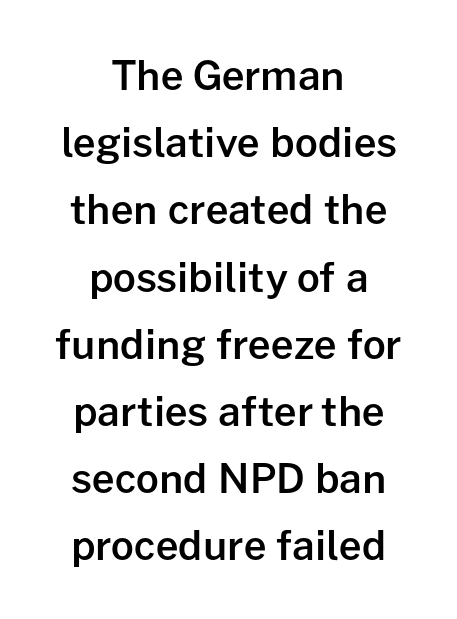
The image shows 40 px semibold sans-serif type, upright; set centered, normal line spacing (1.68x), normal letter spacing, not underlined; low stroke contrast and a medium x-height.
